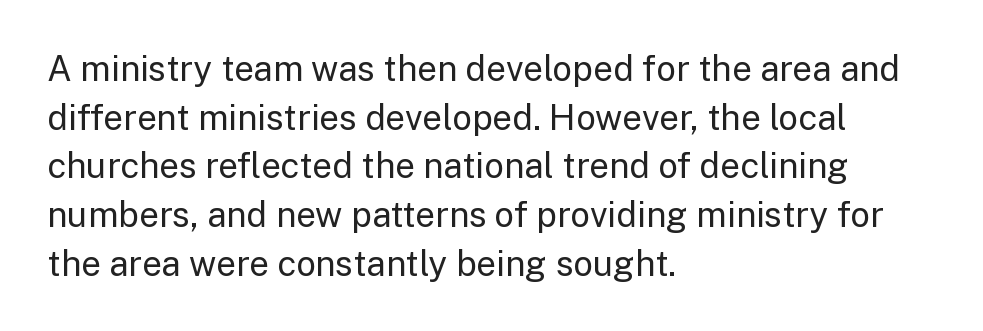
Q: Is the text bold? A: No.
Q: Is the text italic (slanted)? A: No, it is upright.
Q: Is the typeface a serif or a sans-serif typeface? A: Sans-serif.
Q: Is the text underlined? A: No.
Q: How is the paragraph aligned? A: Left-aligned.
Q: Is the spacing between letters normal or unusually wide? A: Normal.
Q: Is the spacing between lines tight, normal or loose? A: Normal.
Q: Width (condensed, normal, or wide)? A: Normal.
Q: Stroke contrast? A: Low.
Q: x-height? A: Medium.
Q: Monospaced? A: No.
